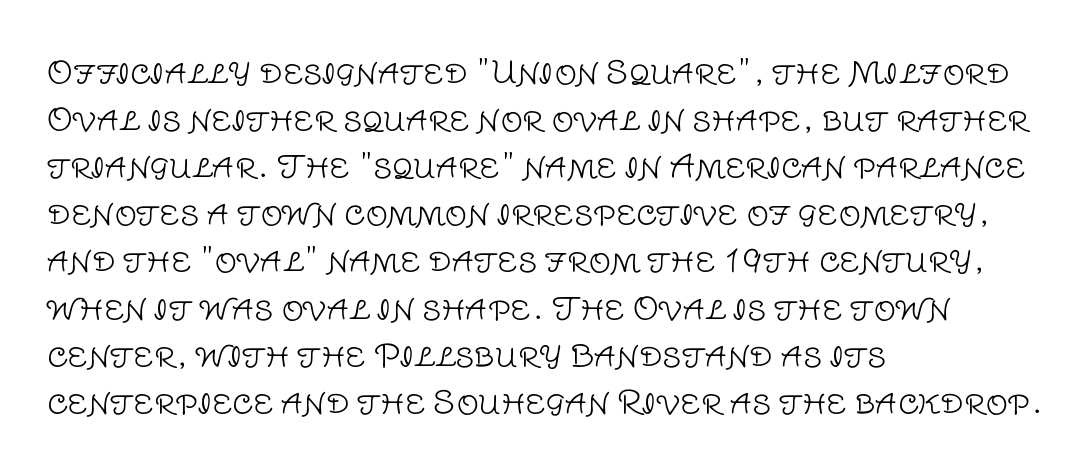
Q: Is the text bold? A: No.
Q: Is the text italic (slanted)? A: Yes.
Q: Is the typeface a serif or a sans-serif typeface? A: Sans-serif.
Q: Is the text underlined? A: No.
Q: How is the paragraph aligned? A: Left-aligned.
Q: Is the spacing between letters normal or unusually wide? A: Normal.
Q: Is the spacing between lines tight, normal or loose? A: Normal.
Q: Width (condensed, normal, or wide)? A: Normal.
Q: Stroke contrast? A: Low.
Q: x-height? A: Large.
Q: Monospaced? A: No.
